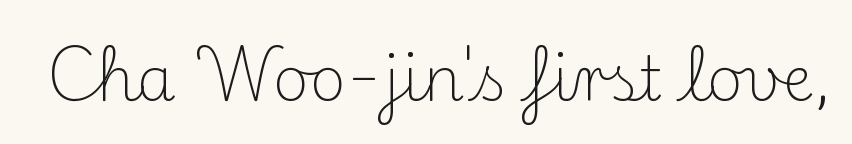
The image shows 62 px light serif type, upright; set normal letter spacing, not underlined; medium stroke contrast and a small x-height.
